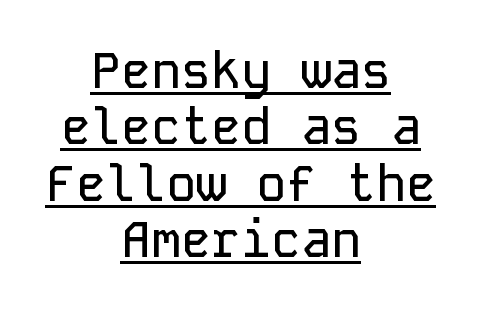
Q: Is the text italic (slanted)? A: No, it is upright.
Q: Is the typeface a serif or a sans-serif typeface? A: Sans-serif.
Q: Is the text underlined? A: Yes.
Q: How is the paragraph aligned? A: Centered.
Q: Is the spacing between letters normal or unusually wide? A: Normal.
Q: Is the spacing between lines tight, normal or loose? A: Tight.
Q: Width (condensed, normal, or wide)? A: Normal.
Q: Stroke contrast? A: Low.
Q: x-height? A: Medium.
Q: Monospaced? A: Yes.
